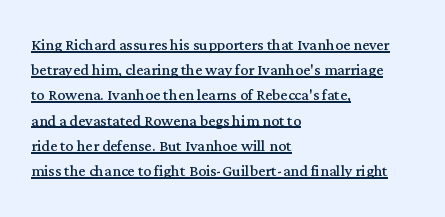
{"italic": "no", "bold": "no", "underline": "yes", "align": "left", "line_spacing": "normal", "line_spacing_ratio": 1.26, "letter_spacing": "normal", "letter_spacing_em": 0.0, "glyph_px": 20}
